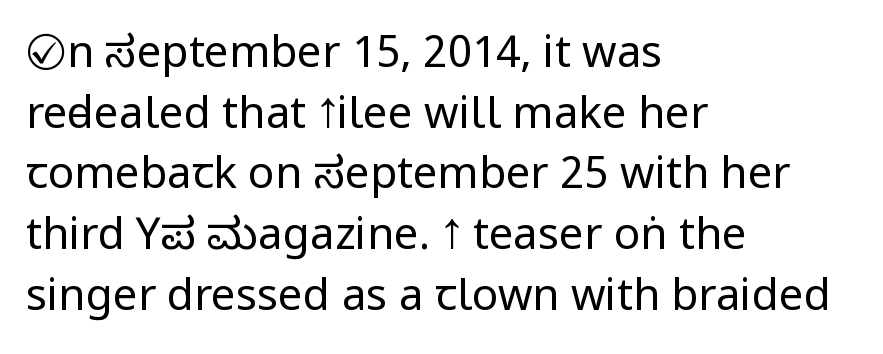
What's the leading like? Ordinary, nothing unusual. The passage shown is not bold in any degree. I'd call this a sans setting — the letters go barefoot. Line beginnings align vertically; line endings do not. The letters advance in unequal steps, a hallmark of proportional type. Check the space under the baseline: it is left empty.
